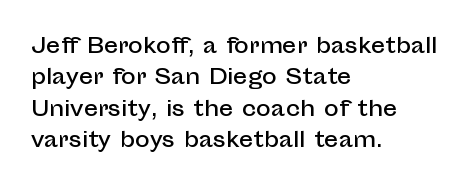
{"italic": "no", "underline": "no", "align": "left", "line_spacing": "normal", "line_spacing_ratio": 1.57, "letter_spacing": "normal", "letter_spacing_em": 0.0, "glyph_px": 20}
